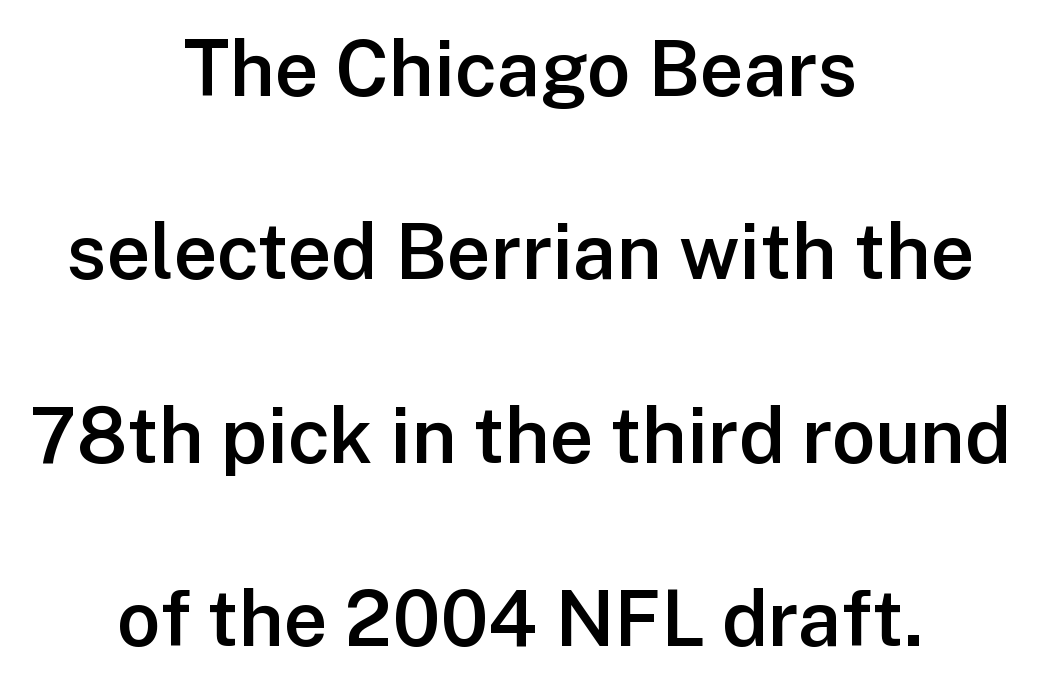
The image shows 77 px semibold sans-serif type, upright; set centered, loose line spacing (2.38x), normal letter spacing, not underlined; low stroke contrast and a medium x-height.
